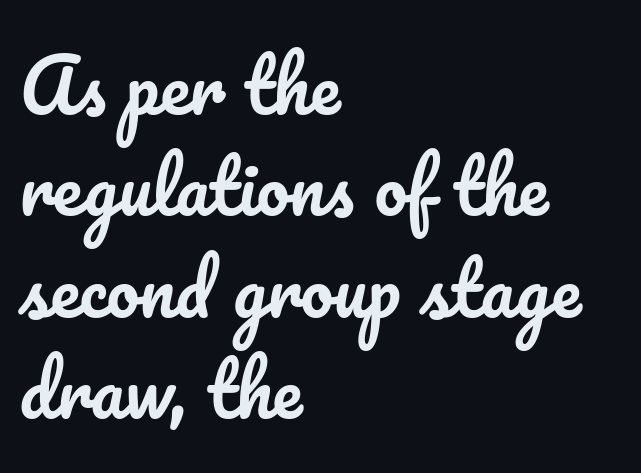
The image shows 73 px text type; set left-aligned, normal line spacing (1.39x), normal letter spacing, not underlined; low stroke contrast and a small x-height.
